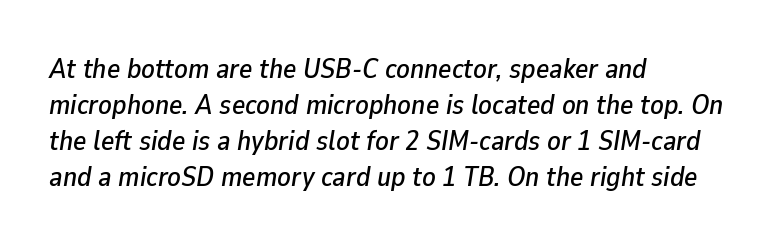
Note the varied advance widths — an 'i' is clearly narrower than an 'm'. There is no visible air inserted between adjacent glyphs. Where is the straight margin? On the left. Horizontal bands of white between lines are of average thickness.
